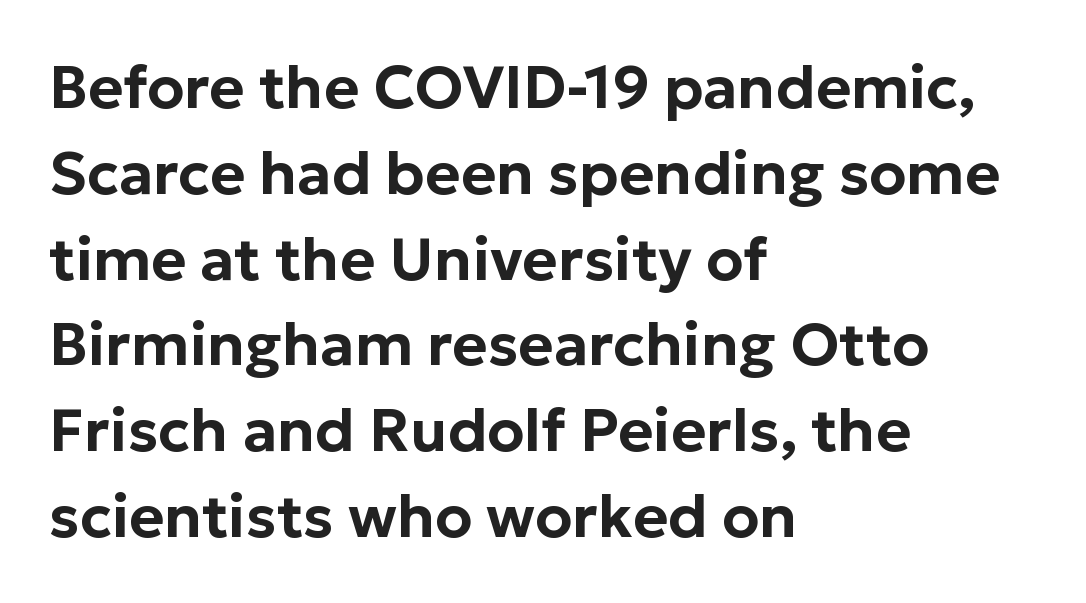
The image shows 60 px sans-serif type, upright; set left-aligned, normal line spacing (1.43x), normal letter spacing, not underlined; low stroke contrast and a medium x-height.
